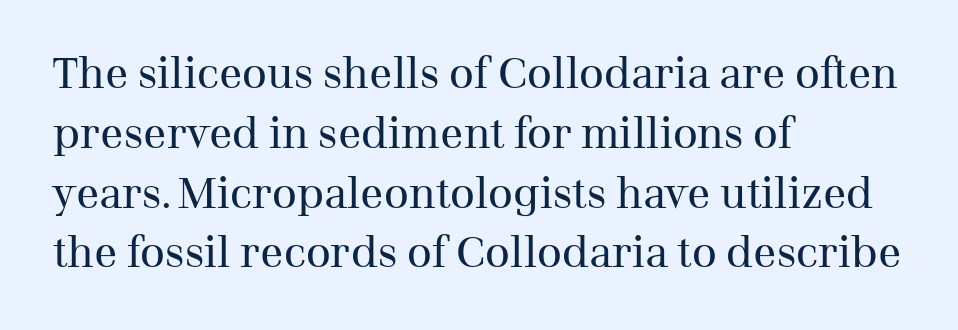
The image shows 43 px regular-weight serif type, upright; set left-aligned, normal line spacing (1.39x), normal letter spacing, not underlined; medium stroke contrast and a medium x-height.
